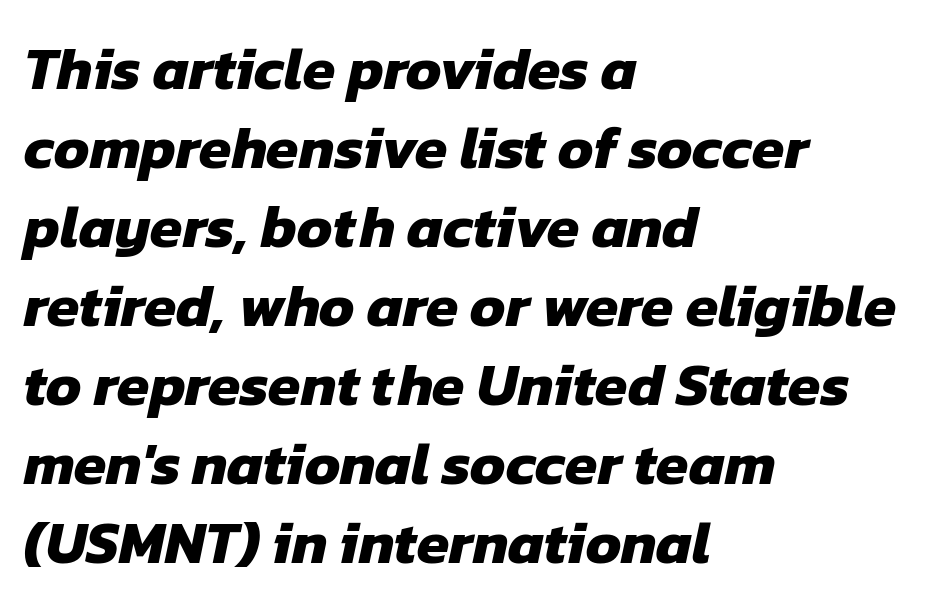
A typesetter would call this proportional, since set widths differ per character. There is no visible air inserted between adjacent glyphs. A normal amount of white space separates one row of letters from the next. Check where the strokes stop: nothing finishes them off — pure sans. The specimen omits any rule beneath the text block's lines. Each glyph is drawn with heavy, bold strokes.
